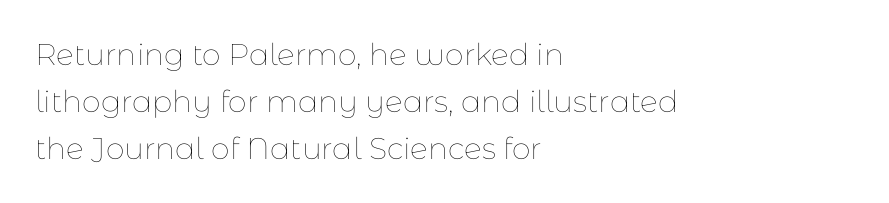
{"italic": "no", "bold": "no", "weight": "thin", "width": "normal", "stroke_contrast": "low", "x_height": "medium", "monospaced": "no", "underline": "no", "align": "left", "line_spacing": "normal", "line_spacing_ratio": 1.57, "letter_spacing": "normal", "letter_spacing_em": 0.0, "glyph_px": 30}
